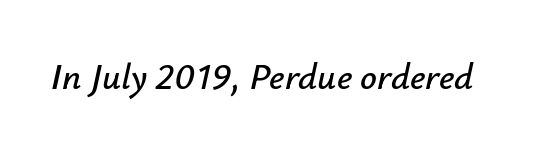
{"italic": "yes", "lean": "right", "slant_degrees": 12, "width": "normal", "stroke_contrast": "low", "x_height": "small", "monospaced": "no", "underline": "no", "letter_spacing": "normal", "letter_spacing_em": 0.0, "glyph_px": 37}
